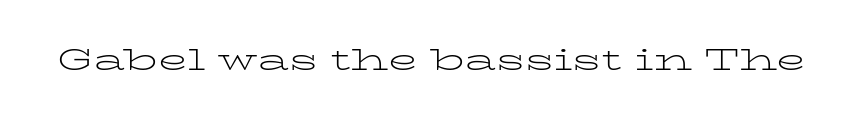
{"serif": "yes", "italic": "no", "bold": "no", "weight": "light", "width": "wide", "stroke_contrast": "low", "x_height": "medium", "monospaced": "no", "underline": "no", "letter_spacing": "normal", "letter_spacing_em": 0.0, "glyph_px": 30}
